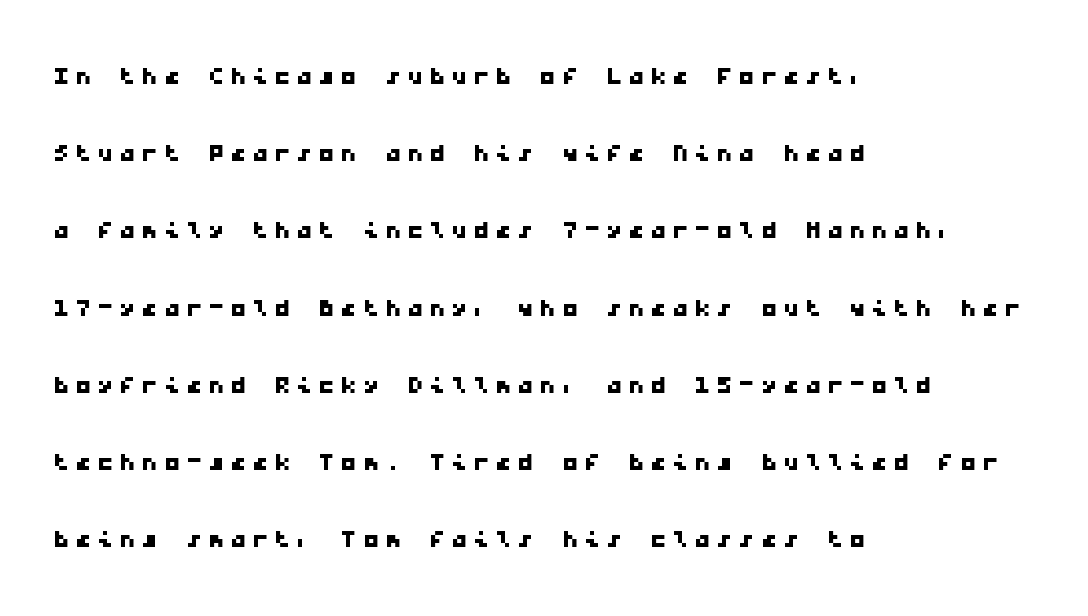
{"serif": "no", "width": "wide", "stroke_contrast": "low", "x_height": "medium", "monospaced": "yes", "underline": "no", "align": "left", "line_spacing": "loose", "line_spacing_ratio": 2.34, "glyph_px": 33}
